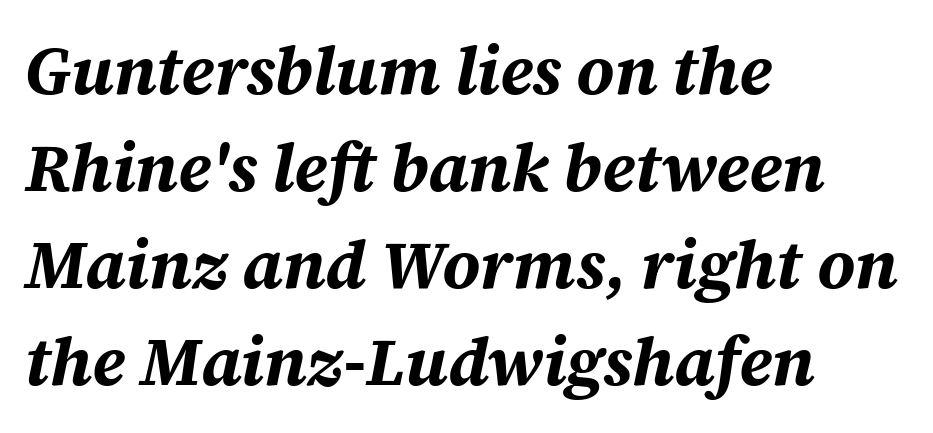
The image shows 67 px bold type, italic (leaning right); set left-aligned, normal line spacing (1.45x), normal letter spacing, not underlined; medium stroke contrast and a large x-height.
